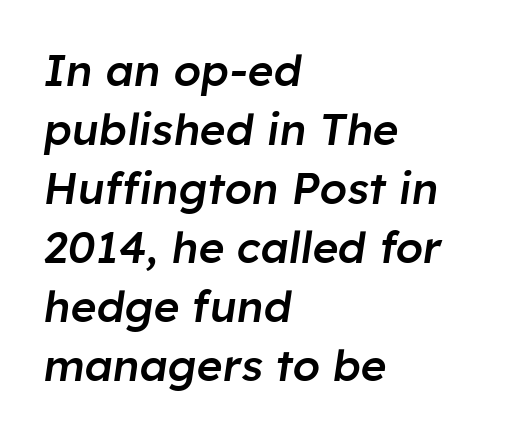
The image shows 44 px semibold type, italic (leaning right); set left-aligned, normal line spacing (1.34x), normal letter spacing, not underlined; low stroke contrast and a medium x-height.
